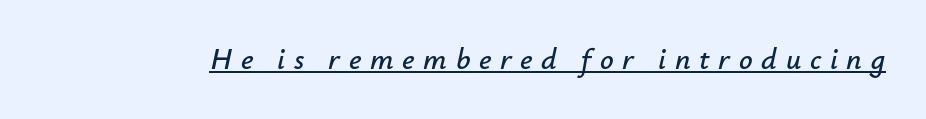
{"italic": "yes", "lean": "right", "slant_degrees": 12, "width": "normal", "stroke_contrast": "low", "x_height": "small", "monospaced": "no", "underline": "yes", "letter_spacing": "wide", "letter_spacing_em": 0.29, "glyph_px": 30}
